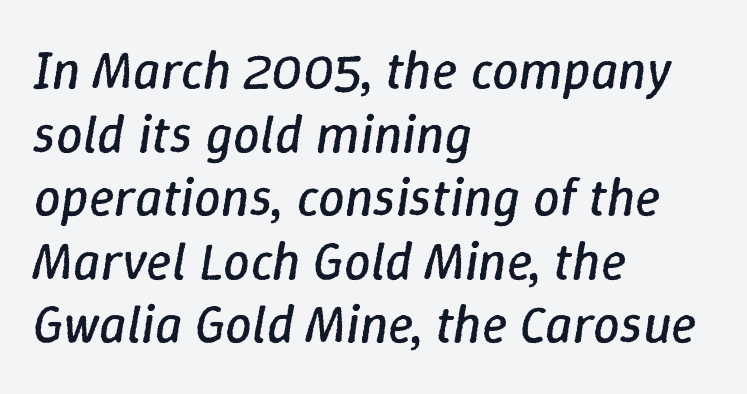
{"italic": "yes", "lean": "right", "slant_degrees": 9, "bold": "no", "weight": "regular", "width": "normal", "stroke_contrast": "low", "x_height": "medium", "monospaced": "no", "underline": "no", "align": "left", "line_spacing_ratio": 1.2, "letter_spacing": "normal", "letter_spacing_em": 0.0, "glyph_px": 53}
